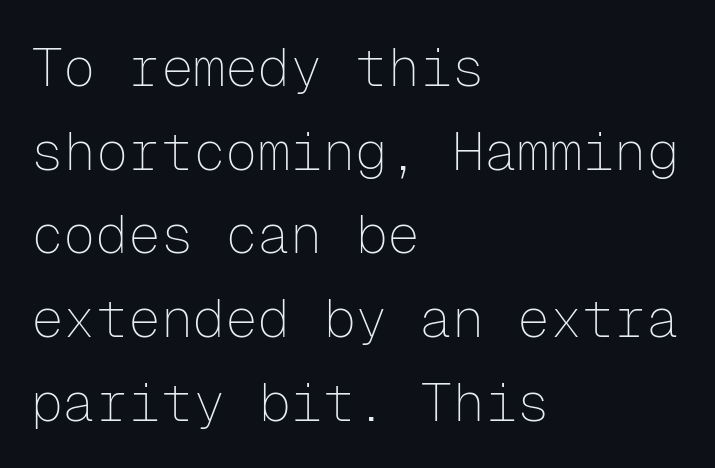
{"serif": "no", "italic": "no", "bold": "no", "weight": "thin", "width": "normal", "stroke_contrast": "low", "x_height": "medium", "monospaced": "yes", "underline": "no", "align": "left", "line_spacing": "normal", "line_spacing_ratio": 1.55, "letter_spacing": "normal", "letter_spacing_em": 0.0, "glyph_px": 54}
